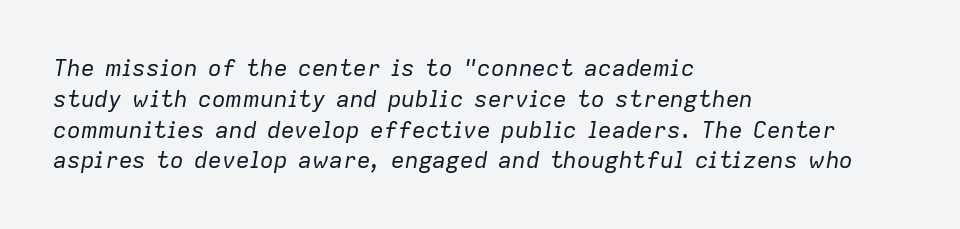
Q: Is the text bold? A: No.
Q: Is the text italic (slanted)? A: Yes, it leans right by about 9 degrees.
Q: Is the text underlined? A: No.
Q: How is the paragraph aligned? A: Left-aligned.
Q: Is the spacing between letters normal or unusually wide? A: Normal.
Q: Is the spacing between lines tight, normal or loose? A: Normal.
